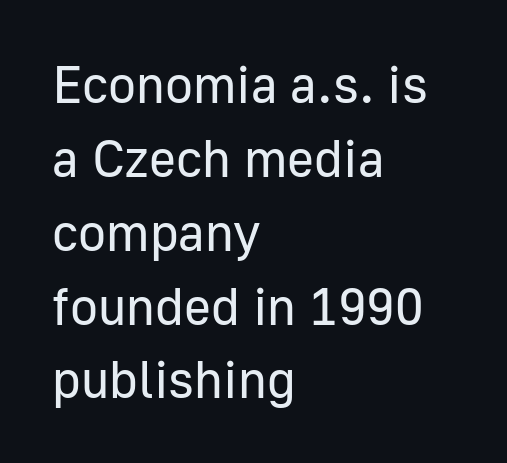
The image shows 52 px regular-weight sans-serif type, upright; set left-aligned, normal line spacing (1.42x), normal letter spacing, not underlined; low stroke contrast and a medium x-height.
